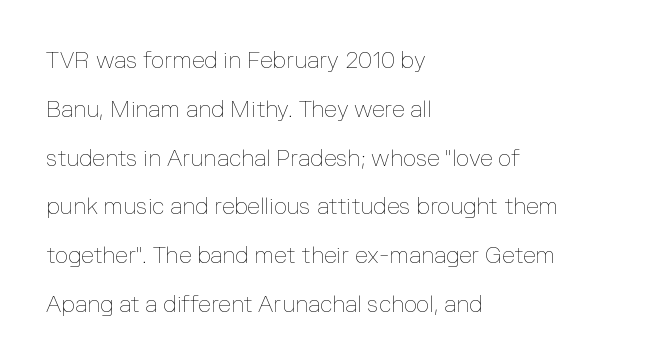
Q: Is the text bold? A: No.
Q: Is the text italic (slanted)? A: No, it is upright.
Q: Is the text underlined? A: No.
Q: How is the paragraph aligned? A: Left-aligned.
Q: Is the spacing between letters normal or unusually wide? A: Normal.
Q: Is the spacing between lines tight, normal or loose? A: Loose.
